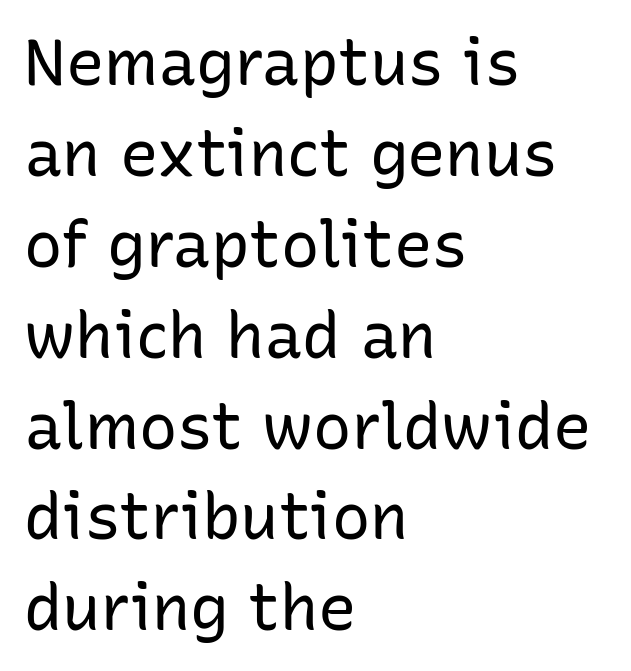
The rendering keeps characters at their native spacing. Whoever set this chose a conventional vertical rhythm. A typesetter would call this proportional, since set widths differ per character. The letterforms sit at book weight or below. The characters display no serif detailing; their extremities are plain. Italic: no, the glyphs are upright roman.
